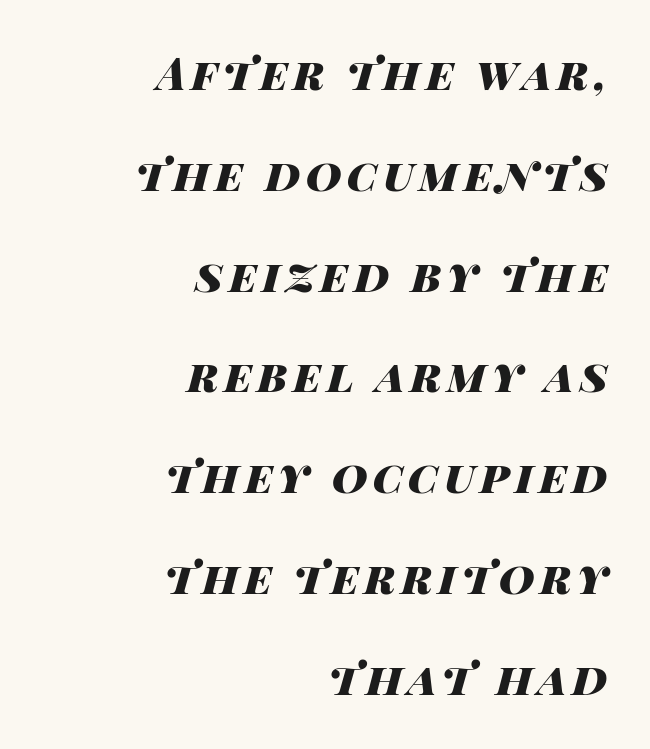
Q: Is the text bold? A: Yes.
Q: Is the text italic (slanted)? A: Yes, it leans right by about 14 degrees.
Q: Is the text underlined? A: No.
Q: How is the paragraph aligned? A: Right-aligned.
Q: Is the spacing between lines tight, normal or loose? A: Loose.
Q: Width (condensed, normal, or wide)? A: Wide.
Q: Stroke contrast? A: High.
Q: x-height? A: Large.
Q: Monospaced? A: No.
